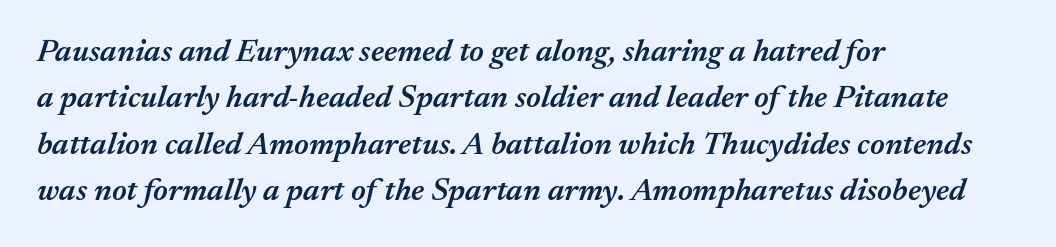
The image shows 32 px semibold type, italic (leaning right); set left-aligned, normal line spacing (1.45x), normal letter spacing, not underlined; medium stroke contrast and a medium x-height.
